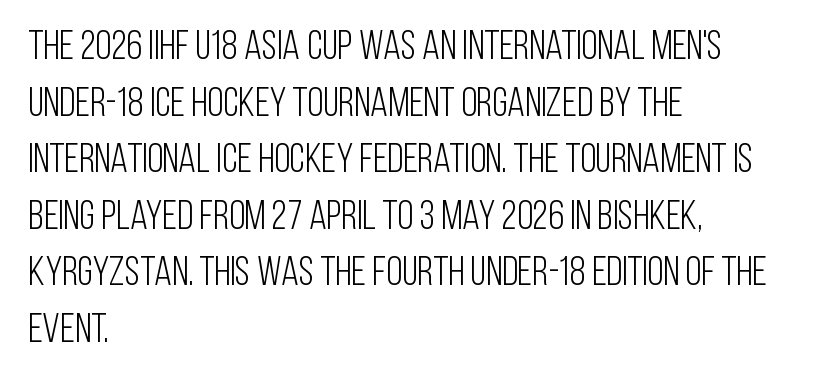
Q: Is the text bold? A: No.
Q: Is the text italic (slanted)? A: No, it is upright.
Q: Is the typeface a serif or a sans-serif typeface? A: Sans-serif.
Q: Is the text underlined? A: No.
Q: How is the paragraph aligned? A: Left-aligned.
Q: Is the spacing between letters normal or unusually wide? A: Normal.
Q: Is the spacing between lines tight, normal or loose? A: Normal.
Q: Width (condensed, normal, or wide)? A: Condensed.
Q: Stroke contrast? A: Low.
Q: x-height? A: Large.
Q: Monospaced? A: No.
